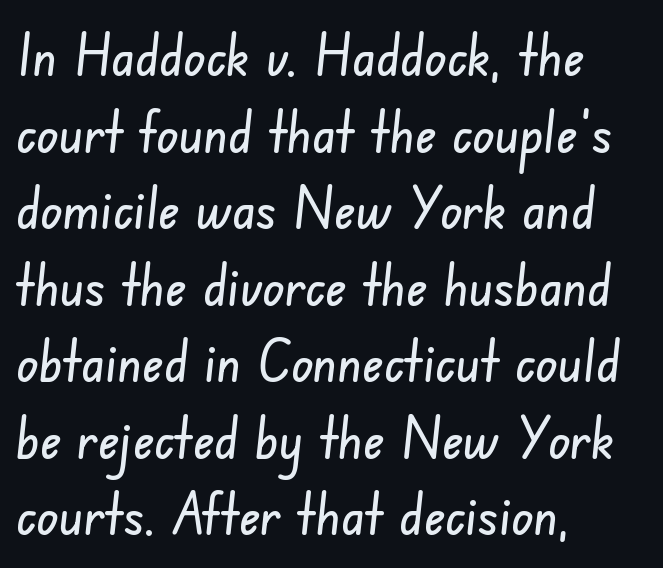
The image shows 58 px condensed sans-serif type; set left-aligned, normal line spacing (1.32x), normal letter spacing, not underlined; low stroke contrast and a small x-height.
